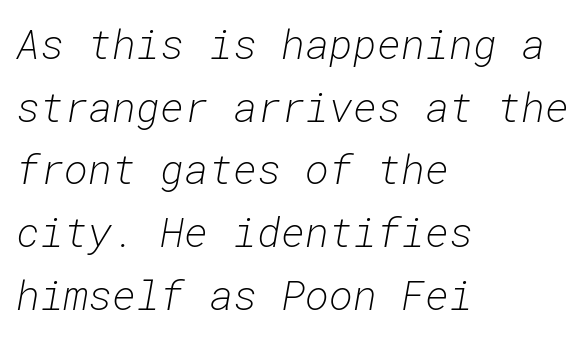
Q: Is the text bold? A: No.
Q: Is the text italic (slanted)? A: Yes, it leans right by about 10 degrees.
Q: Is the text underlined? A: No.
Q: How is the paragraph aligned? A: Left-aligned.
Q: Is the spacing between letters normal or unusually wide? A: Normal.
Q: Is the spacing between lines tight, normal or loose? A: Normal.
Q: Width (condensed, normal, or wide)? A: Normal.
Q: Stroke contrast? A: Low.
Q: x-height? A: Medium.
Q: Monospaced? A: Yes.
